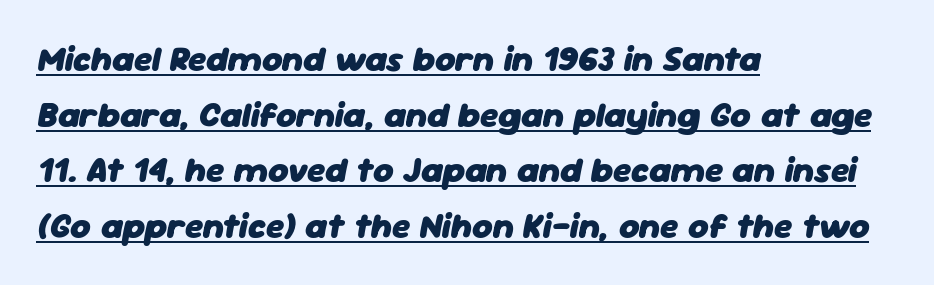
The image shows 35 px heavy type, italic (leaning right); set left-aligned, normal line spacing (1.59x), normal letter spacing, underlined; low stroke contrast and a medium x-height.
